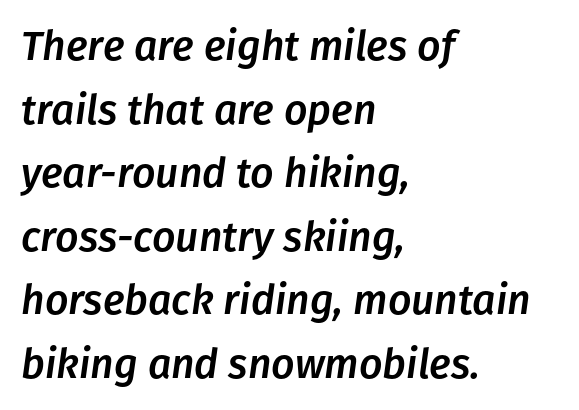
The image shows 41 px text type, italic (leaning right); set left-aligned, normal line spacing (1.55x), normal letter spacing, not underlined; low stroke contrast and a medium x-height.
